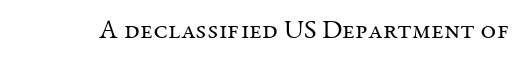
Has an underline been added? It has not. The type is set solid horizontally, with unmodified tracking. The characters are drawn with everyday or finer stroke widths. Every character sits straight up, as roman type does.
